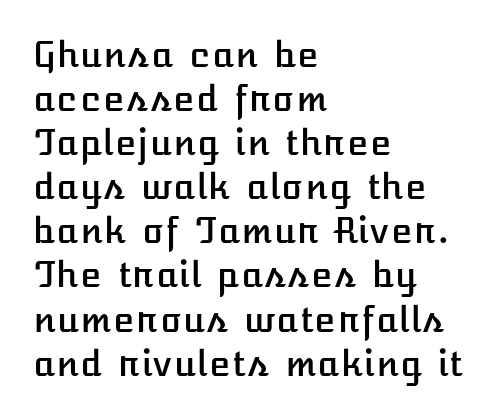
The image shows 35 px text type, upright; set left-aligned, normal line spacing (1.26x), normal letter spacing, not underlined; low stroke contrast and a medium x-height.
